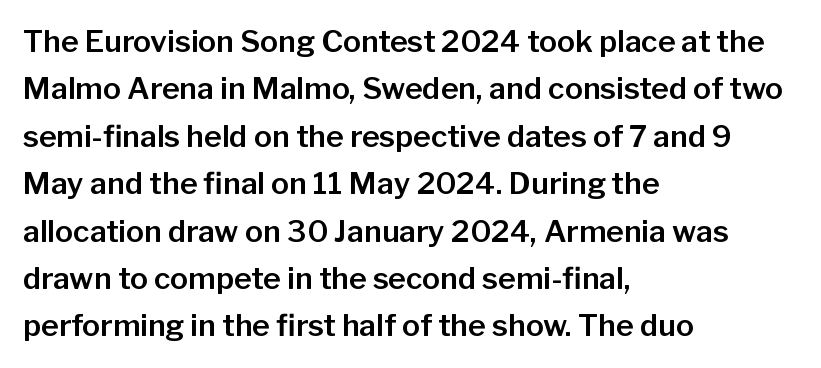
The image shows 30 px sans-serif type, upright; set left-aligned, normal line spacing (1.58x), normal letter spacing, not underlined; low stroke contrast and a medium x-height.
